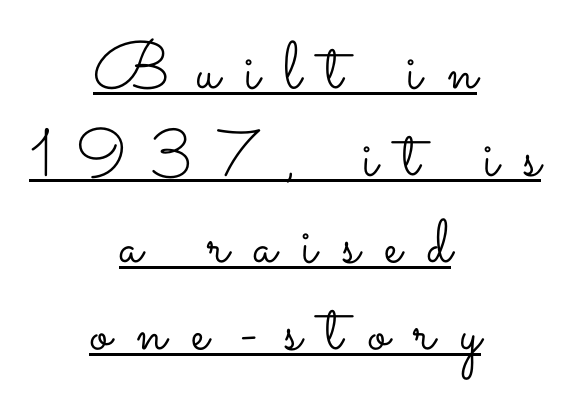
{"bold": "no", "weight": "light", "width": "wide", "stroke_contrast": "low", "x_height": "small", "monospaced": "no", "underline": "yes", "align": "center", "line_spacing": "normal", "line_spacing_ratio": 1.3, "letter_spacing": "wide", "letter_spacing_em": 0.38, "glyph_px": 67}
